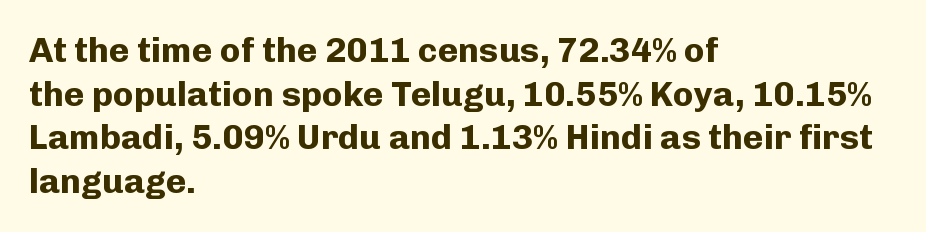
Q: Is the text bold? A: Yes.
Q: Is the text italic (slanted)? A: No, it is upright.
Q: Is the typeface a serif or a sans-serif typeface? A: Sans-serif.
Q: Is the text underlined? A: No.
Q: How is the paragraph aligned? A: Left-aligned.
Q: Is the spacing between letters normal or unusually wide? A: Normal.
Q: Is the spacing between lines tight, normal or loose? A: Normal.
Q: Width (condensed, normal, or wide)? A: Normal.
Q: Stroke contrast? A: Low.
Q: x-height? A: Medium.
Q: Monospaced? A: No.
